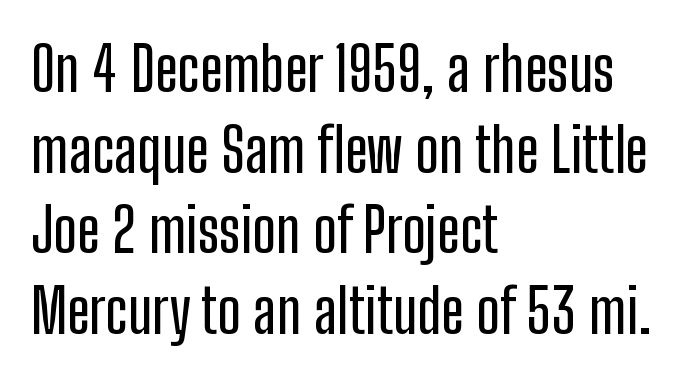
The image shows 61 px condensed sans-serif type, upright; set left-aligned, normal line spacing (1.32x), normal letter spacing, not underlined; low stroke contrast and a medium x-height.
